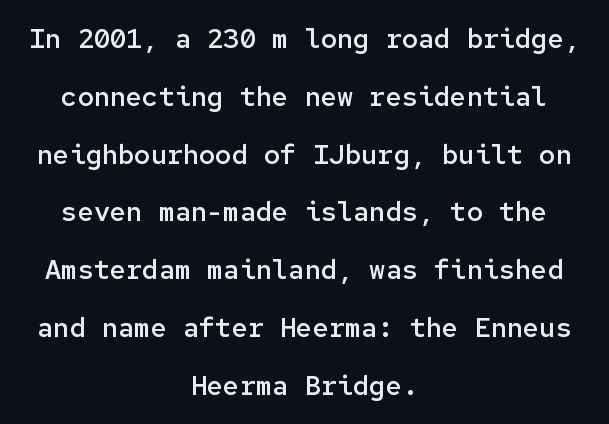
Q: Is the text bold? A: Semi-bold.
Q: Is the text italic (slanted)? A: No, it is upright.
Q: Is the text underlined? A: No.
Q: How is the paragraph aligned? A: Centered.
Q: Is the spacing between letters normal or unusually wide? A: Normal.
Q: Is the spacing between lines tight, normal or loose? A: Loose.
